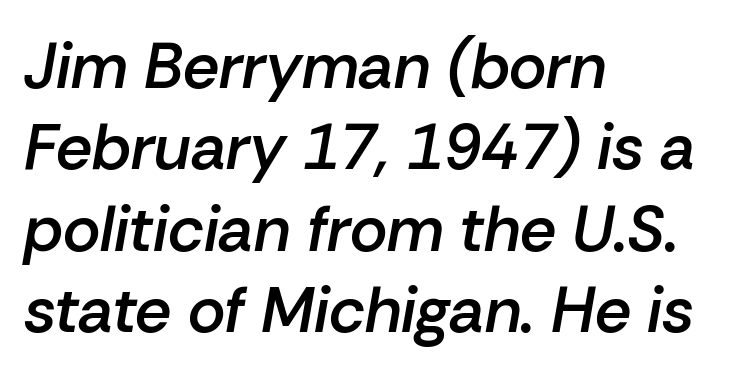
{"italic": "yes", "lean": "right", "slant_degrees": 10, "bold": "semi", "weight": "semibold", "width": "normal", "stroke_contrast": "low", "x_height": "medium", "monospaced": "no", "underline": "no", "align": "left", "line_spacing": "normal", "line_spacing_ratio": 1.27, "letter_spacing": "normal", "letter_spacing_em": 0.0, "glyph_px": 64}
